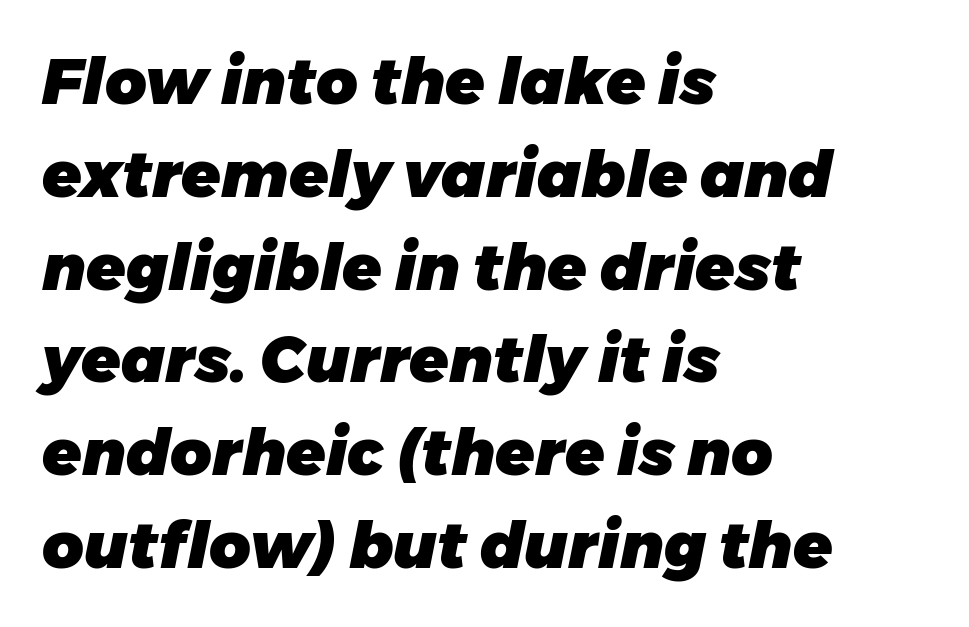
The image shows 64 px heavy type, italic (leaning right); set left-aligned, normal line spacing (1.45x), normal letter spacing, not underlined; low stroke contrast and a medium x-height.
